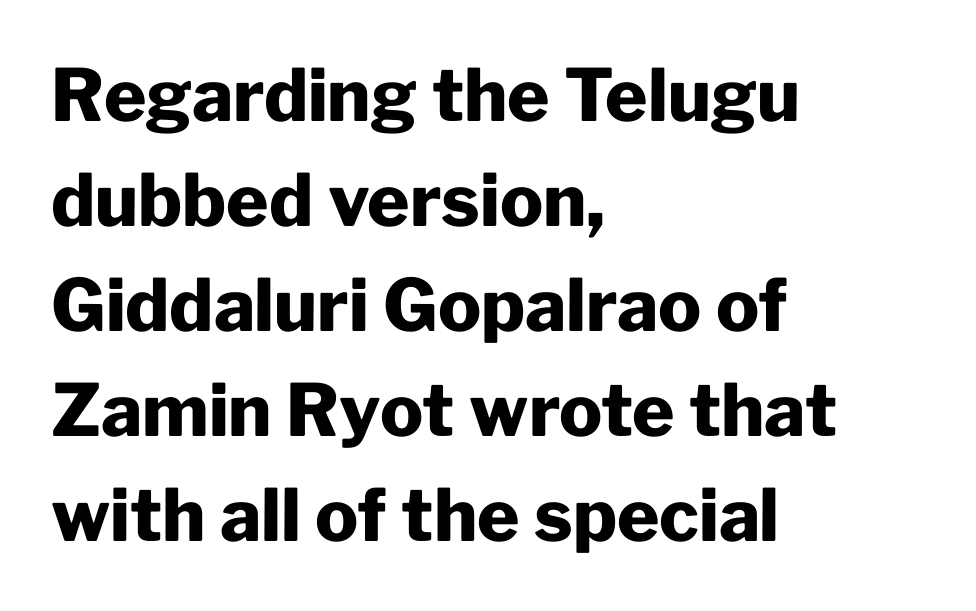
The image shows 72 px heavy sans-serif type, upright; set left-aligned, normal line spacing (1.46x), normal letter spacing, not underlined; low stroke contrast and a medium x-height.
